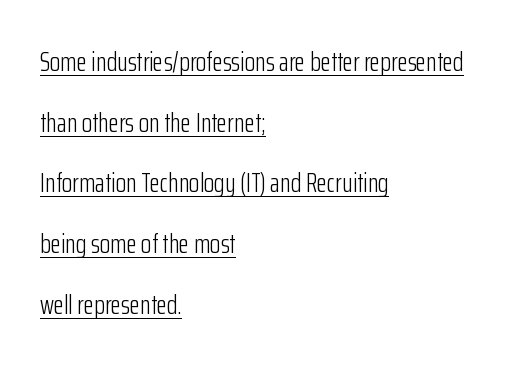
A typesetter would mark this as roman, not italic. A quiet, ordinary-to-light weight characterises the typeface. Glance below the letters and you will spot a drawn line. Horizontal alignment here is leftward, the default for most running prose. You could fit nearly another row in the gap between these rows. Spacing between characters is what you'd get straight out of the box.
